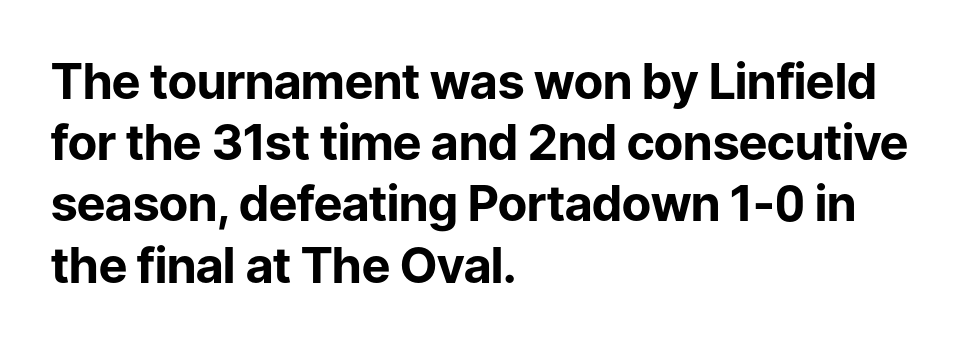
Q: Is the text bold? A: Yes.
Q: Is the text italic (slanted)? A: No, it is upright.
Q: Is the typeface a serif or a sans-serif typeface? A: Sans-serif.
Q: Is the text underlined? A: No.
Q: How is the paragraph aligned? A: Left-aligned.
Q: Is the spacing between letters normal or unusually wide? A: Normal.
Q: Is the spacing between lines tight, normal or loose? A: Normal.
Q: Width (condensed, normal, or wide)? A: Normal.
Q: Stroke contrast? A: Low.
Q: x-height? A: Medium.
Q: Monospaced? A: No.
